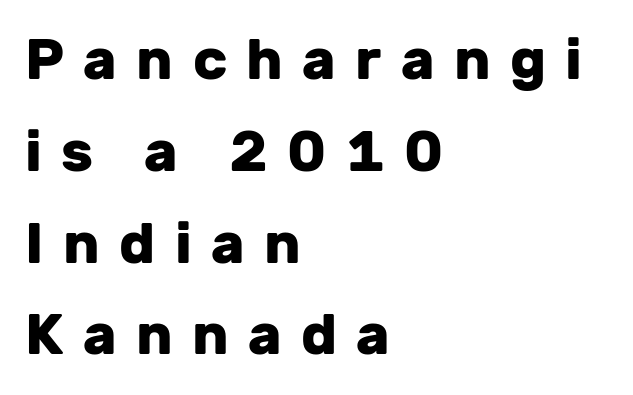
The image shows 57 px heavy sans-serif type, upright; set left-aligned, normal line spacing (1.61x), unusually wide letter spacing (+0.34 em), not underlined; low stroke contrast and a medium x-height.
